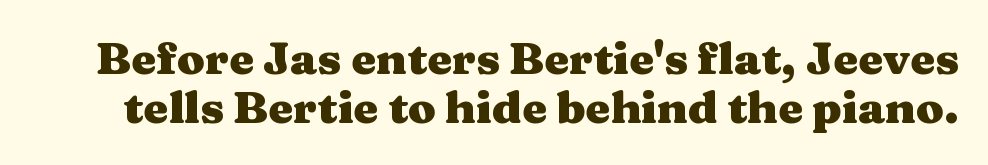
The face used here is proportionally spaced, like ordinary book or web type. Upright lettering throughout. Notice how thick the strokes are: this is what a full bold looks like. Nobody drew a line under any word here. This rendering leaves character spacing at its baseline value.
